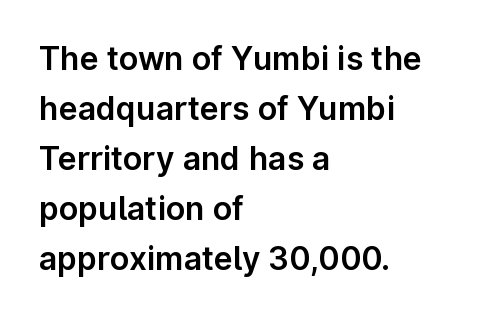
The tracking reads as untouched default to a designer's eye. This is the regular roman posture of the typeface. Do the characters align in a grid? No, the font is proportional. Line spacing here is normal. Visually the block forms a straight wall on the left and a jagged coastline on the right.
